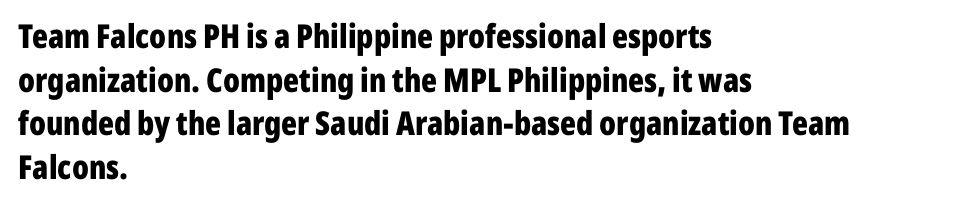
The image shows 33 px bold, condensed sans-serif type, upright; set left-aligned, normal line spacing (1.32x), normal letter spacing, not underlined; low stroke contrast and a medium x-height.
